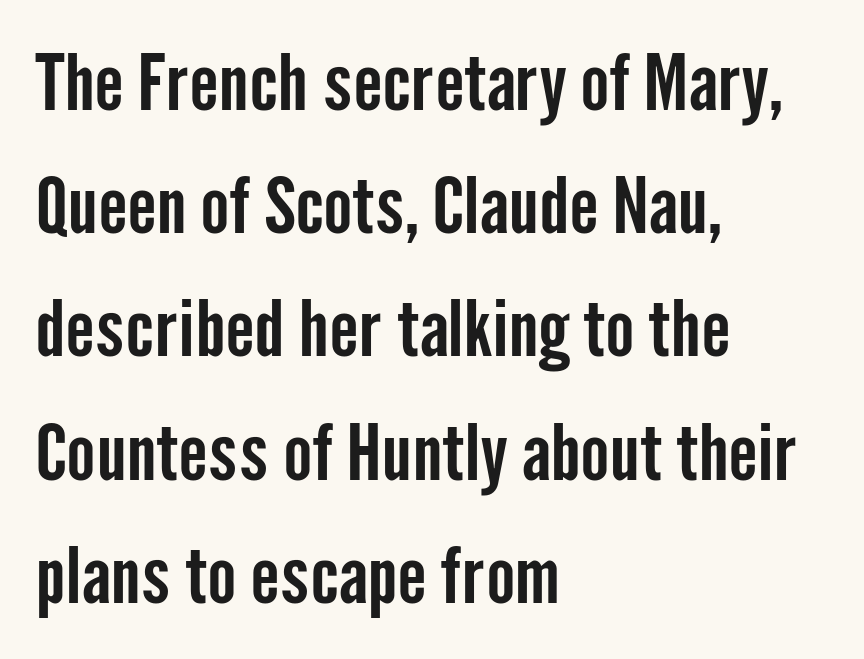
The image shows 78 px condensed sans-serif type, upright; set left-aligned, normal line spacing (1.58x), normal letter spacing, not underlined; low stroke contrast and a medium x-height.
